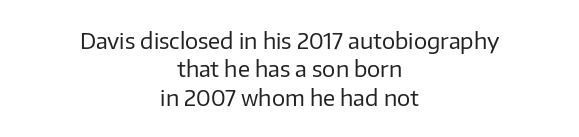
{"italic": "no", "bold": "no", "underline": "no", "align": "center", "line_spacing": "normal", "line_spacing_ratio": 1.29, "letter_spacing": "normal", "letter_spacing_em": 0.0, "glyph_px": 22}
